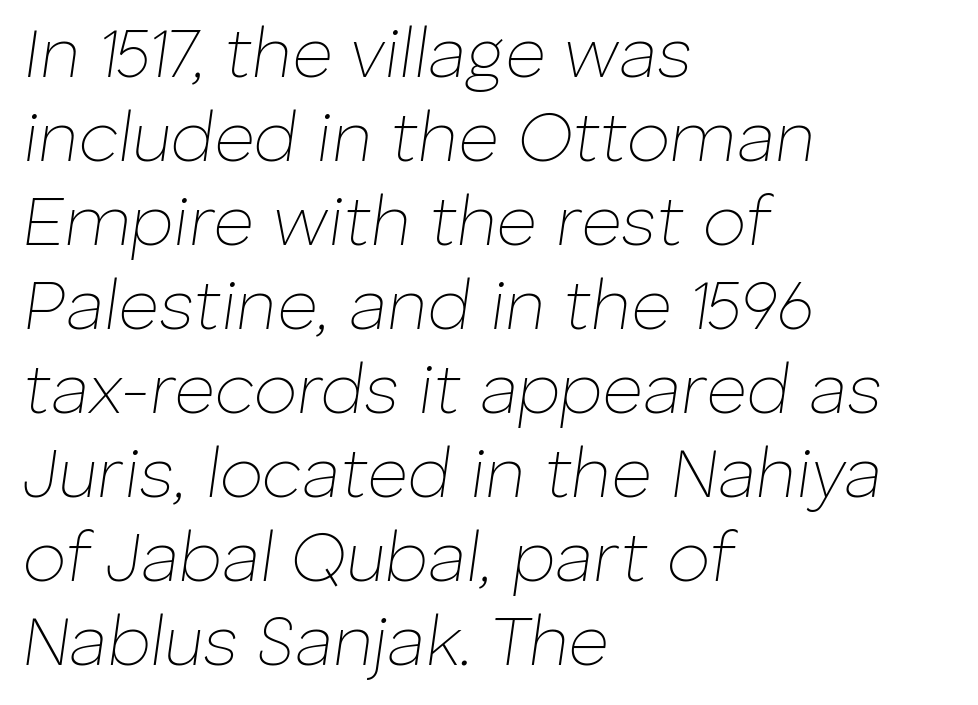
Q: Is the text bold? A: No.
Q: Is the text italic (slanted)? A: Yes, it leans right by about 8 degrees.
Q: Is the text underlined? A: No.
Q: How is the paragraph aligned? A: Left-aligned.
Q: Is the spacing between letters normal or unusually wide? A: Normal.
Q: Width (condensed, normal, or wide)? A: Normal.
Q: Stroke contrast? A: Low.
Q: x-height? A: Medium.
Q: Monospaced? A: No.
